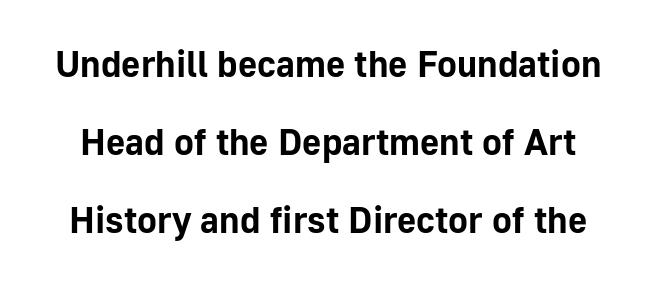
{"serif": "no", "italic": "no", "bold": "yes", "weight": "bold", "width": "normal", "stroke_contrast": "low", "x_height": "medium", "monospaced": "no", "underline": "no", "line_spacing": "loose", "line_spacing_ratio": 2.11, "letter_spacing": "normal", "letter_spacing_em": 0.0, "glyph_px": 37}
